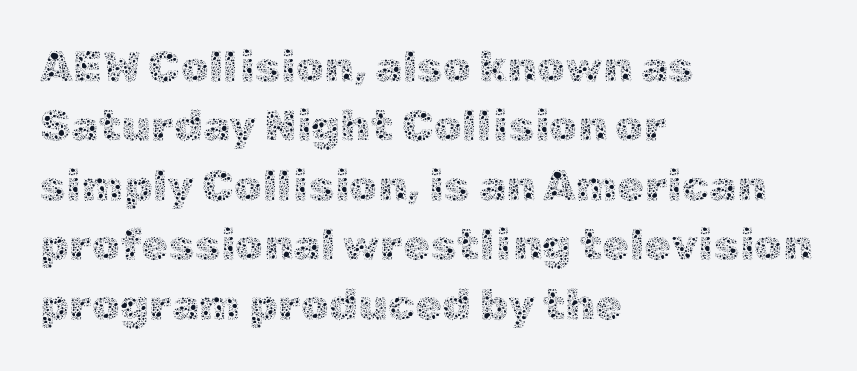
Q: Is the text bold? A: No.
Q: Is the text italic (slanted)? A: No, it is upright.
Q: Is the text underlined? A: No.
Q: How is the paragraph aligned? A: Left-aligned.
Q: Is the spacing between letters normal or unusually wide? A: Normal.
Q: Is the spacing between lines tight, normal or loose? A: Normal.
Q: Width (condensed, normal, or wide)? A: Normal.
Q: x-height? A: Medium.
Q: Monospaced? A: No.
